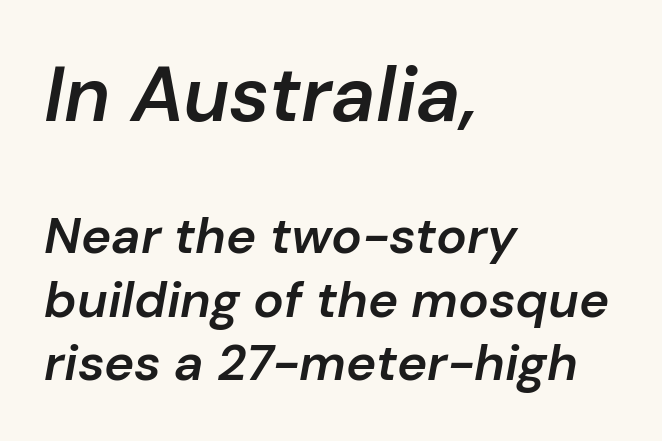
The image shows 77 px semibold type, italic (leaning right); set left-aligned, normal line spacing (1.25x), normal letter spacing, not underlined; the first (top) block is 1.51x larger; low stroke contrast and a medium x-height.
